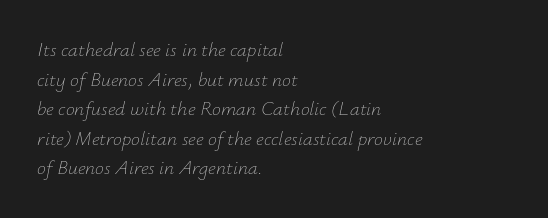
{"italic": "yes", "lean": "right", "slant_degrees": 12, "bold": "no", "underline": "no", "align": "left", "line_spacing": "normal", "line_spacing_ratio": 1.48, "letter_spacing": "normal", "letter_spacing_em": 0.0, "glyph_px": 20}
